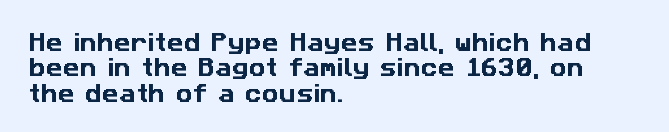
The gaps between neighbouring characters are ordinary and unremarkable. Anything drawn beneath the words? Only blank space. The rendering anchors every line to the left-hand side.
